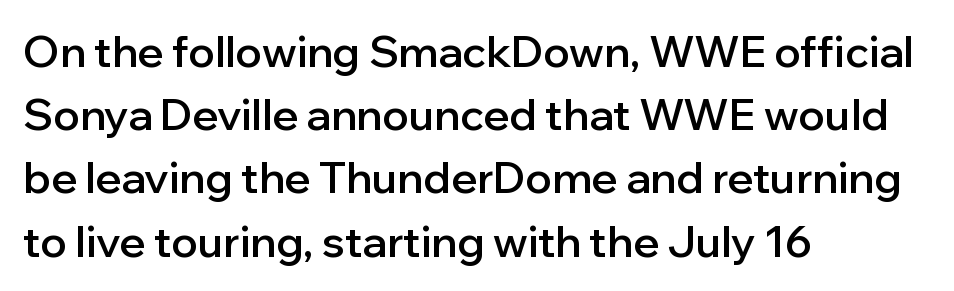
The image shows 43 px semibold sans-serif type, upright; set left-aligned, normal line spacing (1.47x), normal letter spacing, not underlined; low stroke contrast and a medium x-height.
